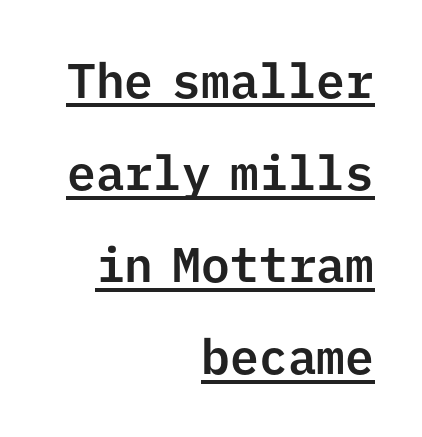
When letters stand straight like this, we call the style roman or upright. Between one letter and the next there's only the usual sliver of space. Every character here occupies the same horizontal width, giving the sample a typewriter-like rhythm. The glyphs in this specimen are sans serif.
